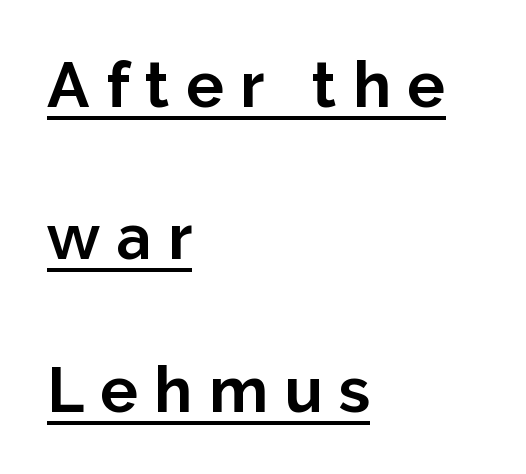
The image shows 63 px bold sans-serif type, upright; set left-aligned, loose line spacing (2.42x), unusually wide letter spacing (+0.26 em), underlined; low stroke contrast and a medium x-height.
